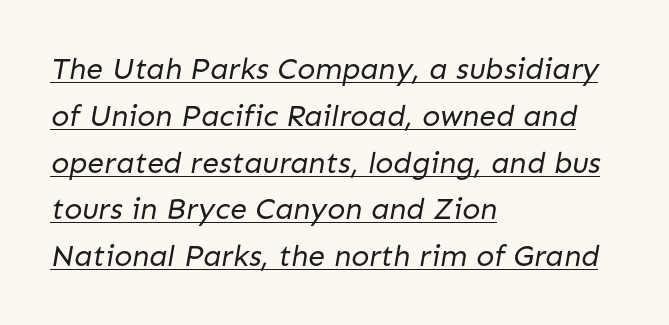
{"serif": "no", "bold": "no", "weight": "regular", "width": "normal", "stroke_contrast": "low", "x_height": "medium", "monospaced": "no", "underline": "yes", "align": "left", "line_spacing": "normal", "line_spacing_ratio": 1.56, "letter_spacing": "normal", "letter_spacing_em": 0.0, "glyph_px": 30}
